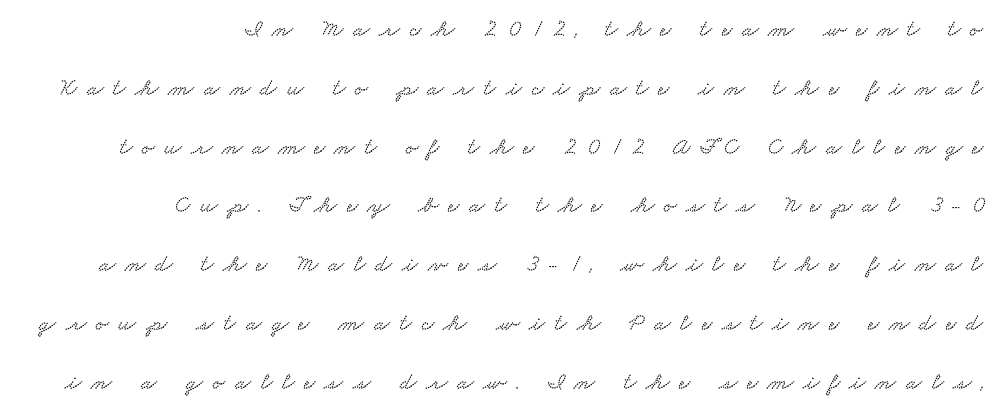
{"underline": "no", "align": "right", "line_spacing": "loose", "line_spacing_ratio": 2.45, "letter_spacing": "wide", "letter_spacing_em": 0.4, "glyph_px": 24}
